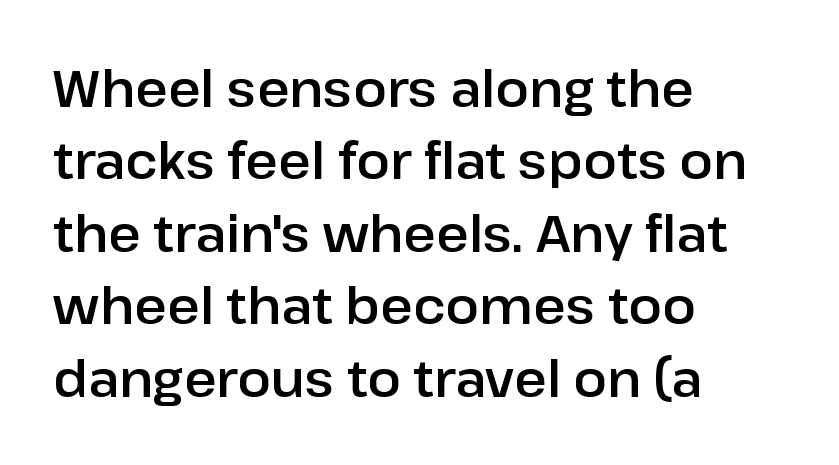
The ragged edge is on the right, which tells us the setting is flush left. If you drew a line through each stem, it would be perfectly vertical. Does the leading feel generous? No, just average. These lines are composed in type without serifs.
